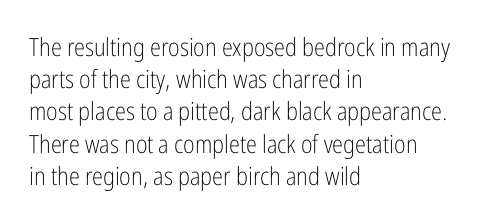
These lines keep a tight, regular rhythm from letter to letter. This sample is left-justified, so line endings fall wherever the words run out. The space between consecutive lines is moderate. Do the letters lean? They stand straight. The passage shown is not underscored anywhere. Stems and bowls with no extra thickness — not bold.
